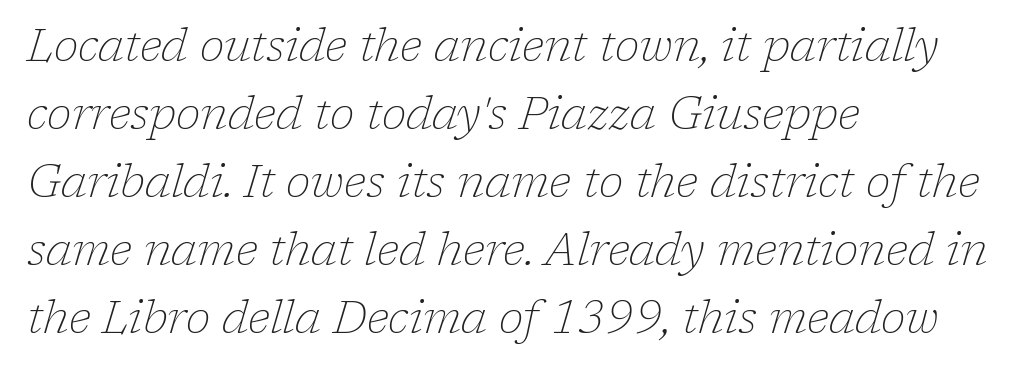
{"serif": "yes", "italic": "yes", "lean": "right", "slant_degrees": 17, "bold": "no", "weight": "thin", "width": "normal", "stroke_contrast": "low", "x_height": "medium", "monospaced": "no", "underline": "no", "align": "left", "line_spacing": "normal", "line_spacing_ratio": 1.51, "letter_spacing": "normal", "letter_spacing_em": 0.0, "glyph_px": 45}
